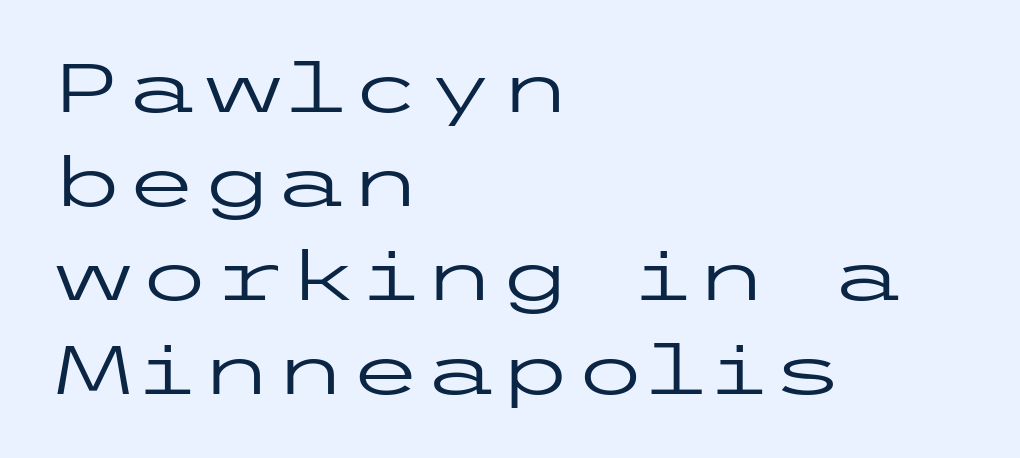
Observe the absence of serifs on each vertical stroke in this sample. If you drew a line through each stem, it would be perfectly vertical. The font is comparable to plain body text, perhaps lighter. Layout note: lines flush left. Inter-character spacing is left at the font's built-in metrics.
